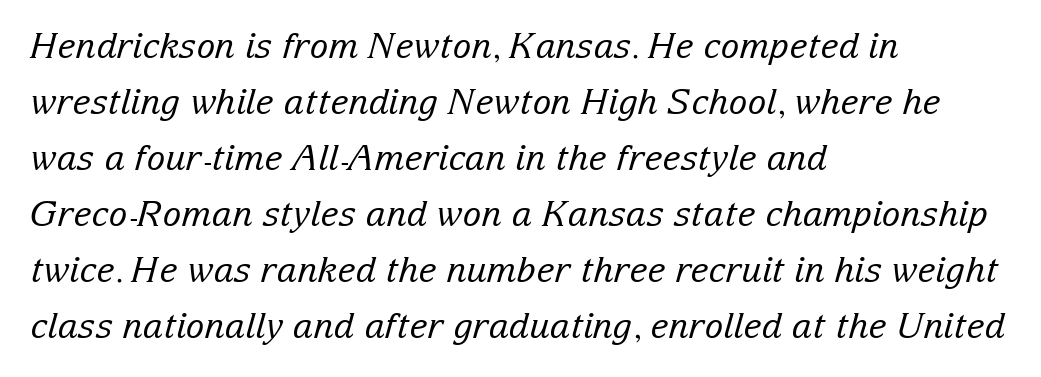
The image shows 35 px regular-weight serif type, italic (leaning right); set left-aligned, normal line spacing (1.6x), normal letter spacing, not underlined; low stroke contrast and a medium x-height.
